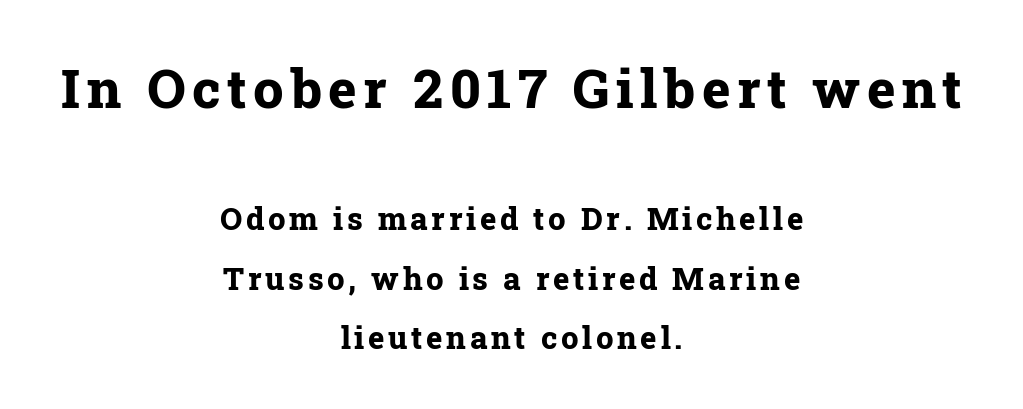
{"serif": "yes", "italic": "no", "bold": "yes", "weight": "bold", "width": "normal", "stroke_contrast": "low", "x_height": "medium", "monospaced": "no", "underline": "no", "align": "center", "line_spacing": "loose", "line_spacing_ratio": 1.91, "larger_block": "first", "size_ratio": 1.74, "glyph_px": 54}
